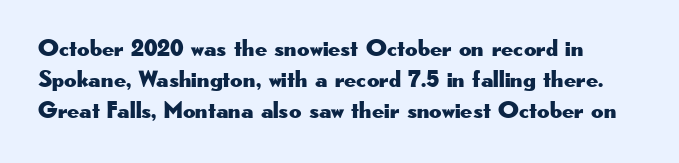
The image shows 24 px text type, upright; set normal line spacing (1.3x), normal letter spacing, not underlined.
